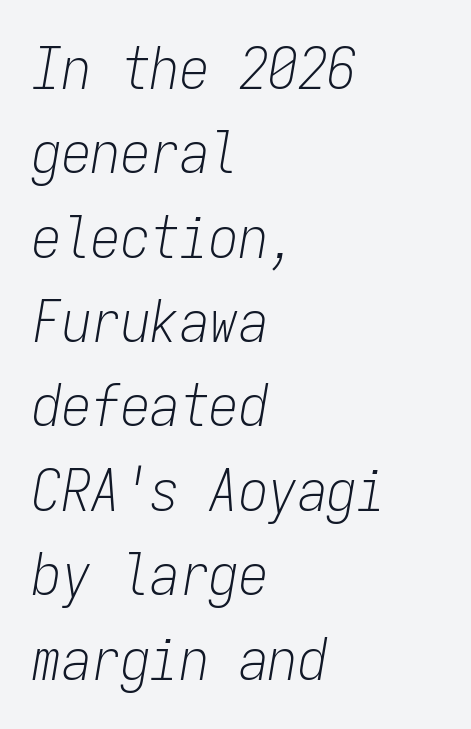
{"italic": "yes", "lean": "right", "slant_degrees": 9, "bold": "no", "weight": "light", "width": "condensed", "stroke_contrast": "low", "x_height": "medium", "monospaced": "yes", "underline": "no", "align": "left", "line_spacing": "normal", "line_spacing_ratio": 1.43, "letter_spacing": "normal", "letter_spacing_em": 0.0, "glyph_px": 59}
